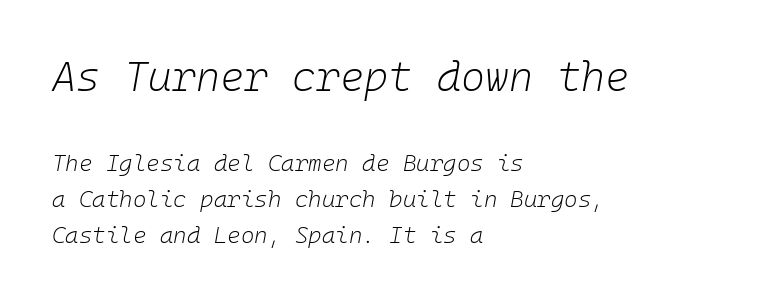
Compared with typical paragraphs, the rows here are spaced about the same. The space beneath each line is pristine and unruled. Visually, the top section dominates because its glyphs are scaled up. Observe the ordinary spacing: letters are neighbours, not strangers. Compared with ordinary roman type, these characters are visibly tilted. Weight: in the light-to-regular range.
